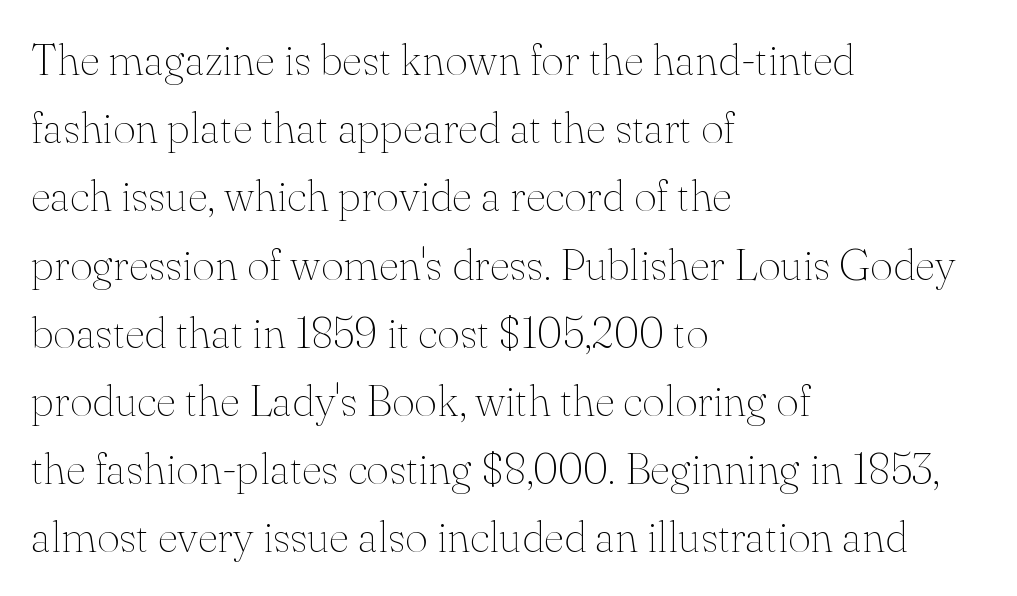
Q: Is the text bold? A: No.
Q: Is the text italic (slanted)? A: No, it is upright.
Q: Is the typeface a serif or a sans-serif typeface? A: Serif.
Q: Is the text underlined? A: No.
Q: How is the paragraph aligned? A: Left-aligned.
Q: Is the spacing between letters normal or unusually wide? A: Normal.
Q: Is the spacing between lines tight, normal or loose? A: Normal.
Q: Width (condensed, normal, or wide)? A: Normal.
Q: Stroke contrast? A: Medium.
Q: x-height? A: Small.
Q: Monospaced? A: No.
